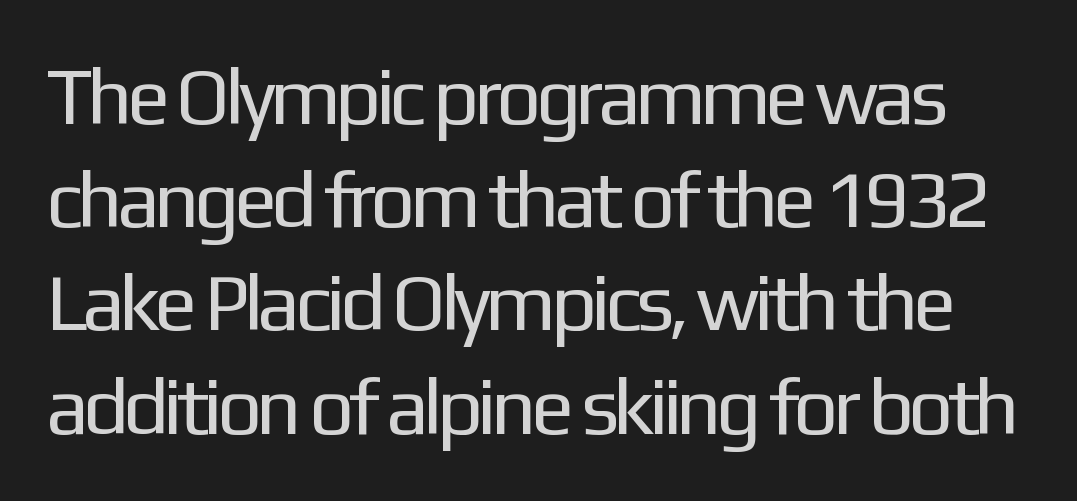
The image shows 80 px regular-weight sans-serif type, upright; set normal line spacing (1.29x), normal letter spacing, not underlined; low stroke contrast and a medium x-height.
